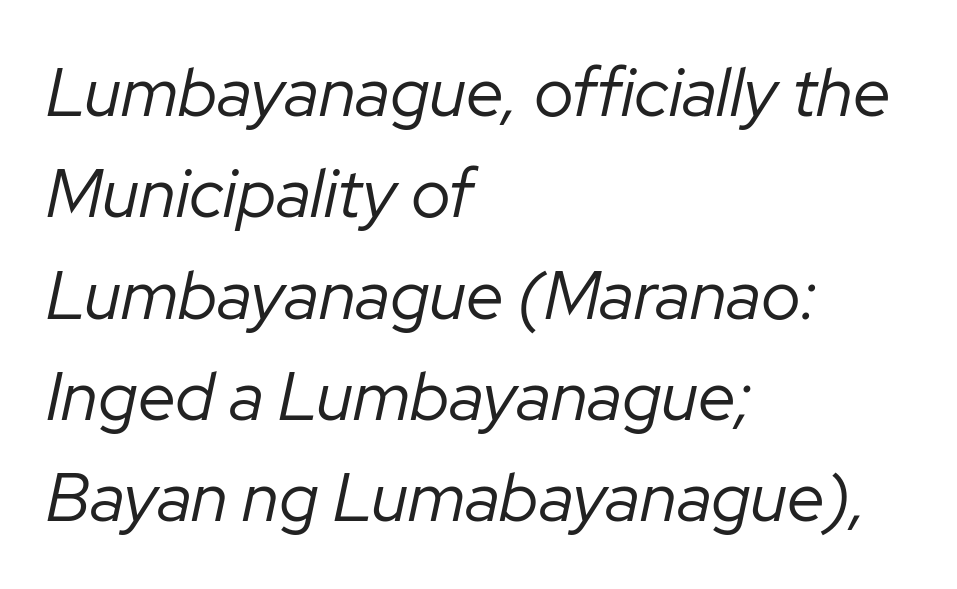
The words here are not underlined. These glyphs show unthickened strokes, regular width or finer. It's the slanting kind of type. Looks like regular typesetting: each glyph gets only the width it needs. Horizontally, the lines are justified to the leading edge only. Glyph-to-glyph distance matches everyday printed text.
